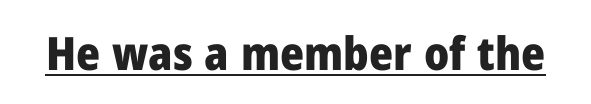
You could not count columns in this text — the font is proportionally spaced. This is sans-serif lettering, the kind often seen on screens and signage. Check the space under the baseline: a stroke is drawn there. Summary of weight: heavy, a full bold.
